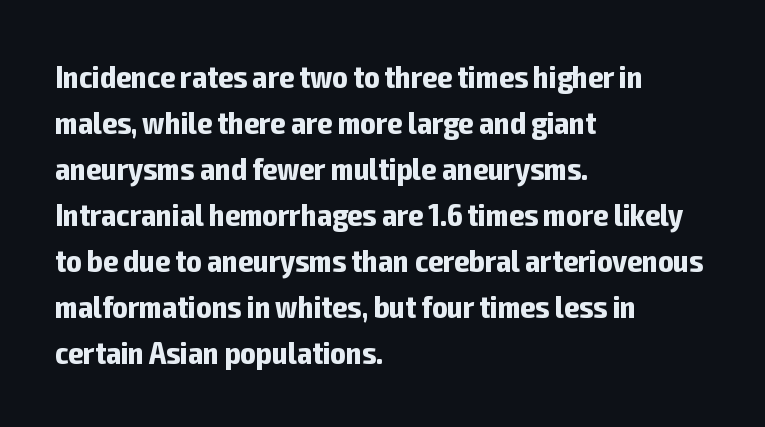
{"serif": "no", "italic": "no", "bold": "yes", "weight": "bold", "width": "condensed", "stroke_contrast": "low", "x_height": "medium", "monospaced": "no", "underline": "no", "align": "left", "line_spacing": "normal", "line_spacing_ratio": 1.44, "letter_spacing": "normal", "letter_spacing_em": 0.0, "glyph_px": 32}
